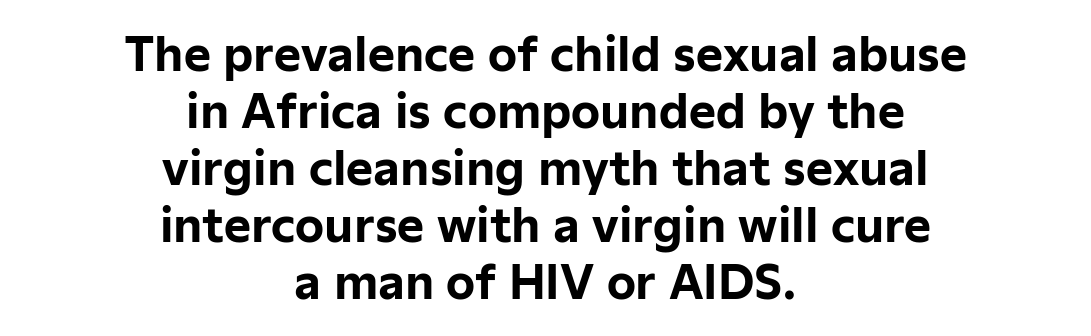
The image shows 46 px bold sans-serif type, upright; set centered, line spacing 1.24x, normal letter spacing, not underlined; low stroke contrast and a medium x-height.
